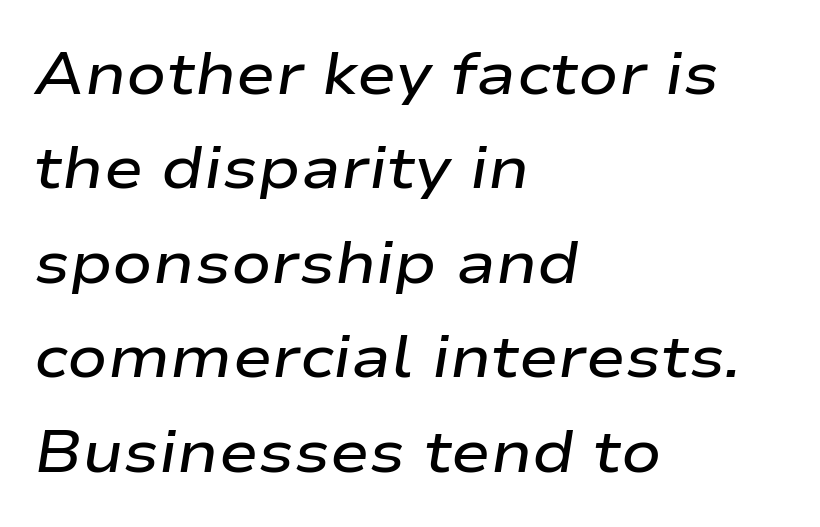
Q: Is the text bold? A: Semi-bold.
Q: Is the text italic (slanted)? A: Yes, it leans right by about 9 degrees.
Q: Is the text underlined? A: No.
Q: How is the paragraph aligned? A: Left-aligned.
Q: Is the spacing between letters normal or unusually wide? A: Normal.
Q: Is the spacing between lines tight, normal or loose? A: Normal.
Q: Width (condensed, normal, or wide)? A: Wide.
Q: Stroke contrast? A: Low.
Q: x-height? A: Medium.
Q: Monospaced? A: No.
